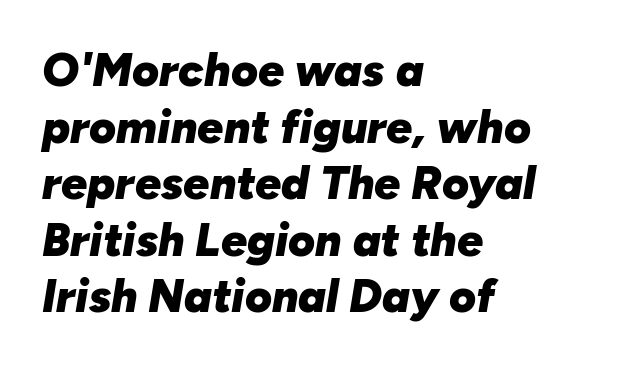
The image shows 46 px heavy type, italic (leaning right); set left-aligned, line spacing 1.23x, normal letter spacing, not underlined; low stroke contrast and a medium x-height.
